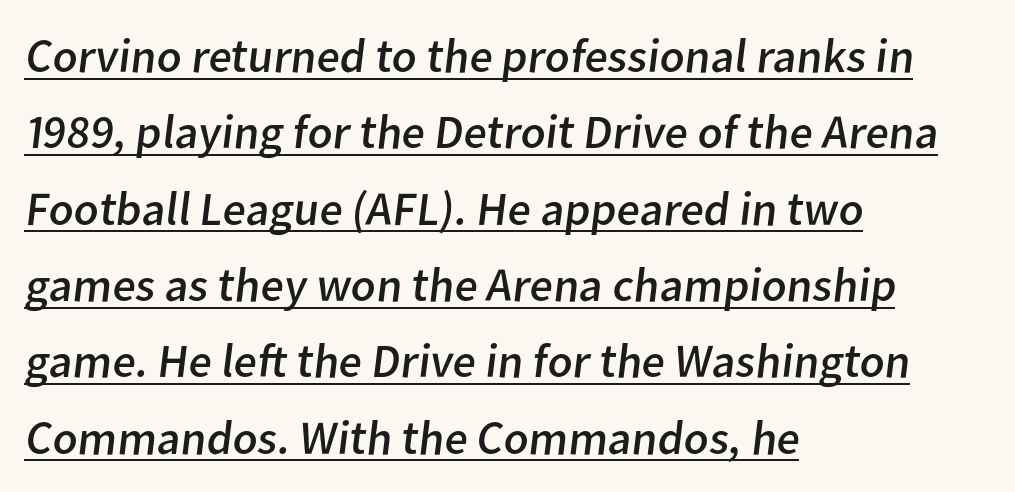
{"serif": "no", "bold": "no", "weight": "regular", "width": "normal", "stroke_contrast": "low", "x_height": "medium", "monospaced": "no", "underline": "yes", "align": "left", "line_spacing": "normal", "line_spacing_ratio": 1.59, "letter_spacing": "normal", "letter_spacing_em": 0.0, "glyph_px": 48}
